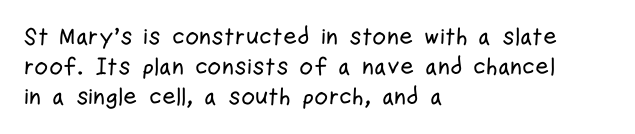
The image shows 24 px text type, upright; set left-aligned, normal line spacing (1.26x), normal letter spacing, not underlined.
